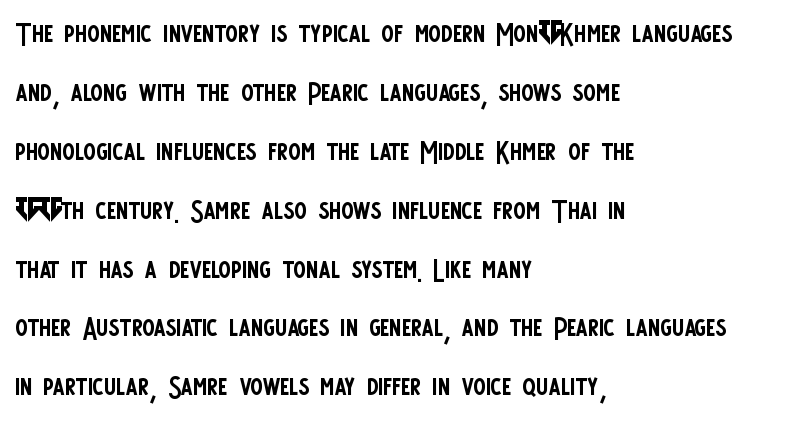
Q: Is the text bold? A: No.
Q: Is the text italic (slanted)? A: No, it is upright.
Q: Is the typeface a serif or a sans-serif typeface? A: Sans-serif.
Q: Is the text underlined? A: No.
Q: How is the paragraph aligned? A: Left-aligned.
Q: Is the spacing between letters normal or unusually wide? A: Normal.
Q: Is the spacing between lines tight, normal or loose? A: Normal.
Q: Width (condensed, normal, or wide)? A: Condensed.
Q: Stroke contrast? A: Low.
Q: x-height? A: Large.
Q: Monospaced? A: No.
